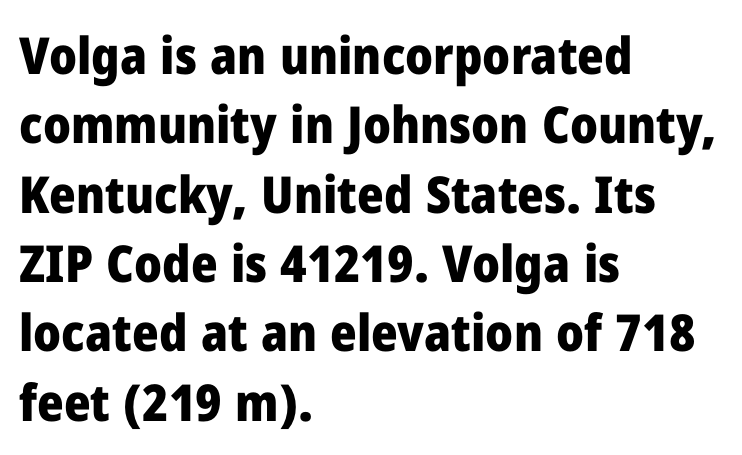
The lettering holds an erect, upright posture throughout. Students, note that the glyphs here touch the page at normal intervals. The words here are not underlined. Each letter's strokes conclude bluntly, with no projecting serifs. You could not count columns in this text — the font is proportionally spaced. In terms of leading, this rendering sits right in the middle.
